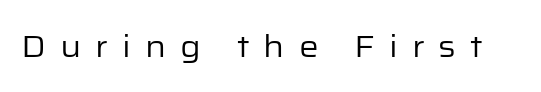
The image shows 31 px regular-weight sans-serif type, upright; set unusually wide letter spacing (+0.45 em), not underlined; low stroke contrast and a medium x-height.
